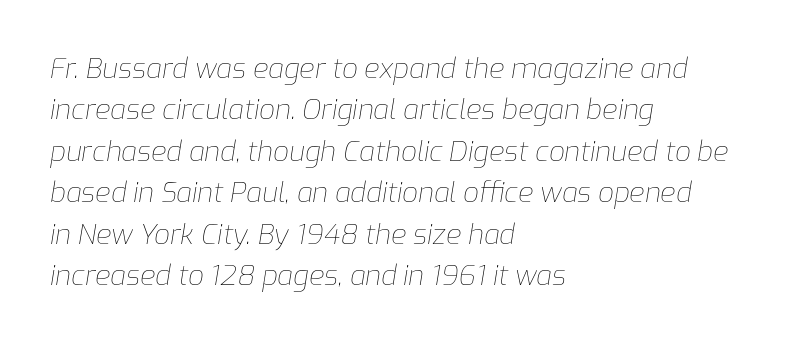
The image shows 28 px thin type, italic (leaning right); set left-aligned, normal line spacing (1.48x), normal letter spacing, not underlined; low stroke contrast and a medium x-height.
